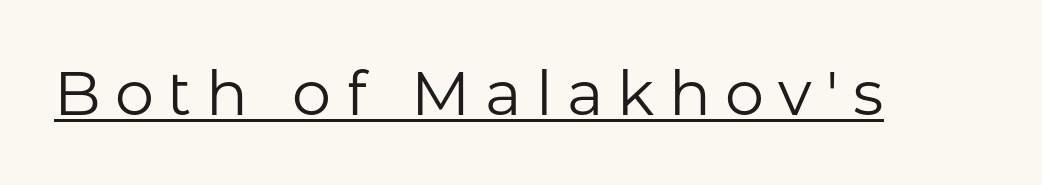
{"serif": "no", "italic": "no", "bold": "no", "weight": "regular", "width": "normal", "stroke_contrast": "low", "x_height": "medium", "monospaced": "no", "underline": "yes", "letter_spacing": "wide", "letter_spacing_em": 0.23, "glyph_px": 62}
